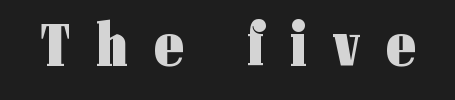
The letters carry no serifs — their stems end cleanly without finishing strokes. The glyphs are unaccompanied by any horizontal stroke below them. Glyph-to-glyph distance is far greater than everyday printed text. Ordinary non-slanted type is in use. Bold? Absolutely — the strokes are thick and heavy. This sample has the flowing, uneven cadence of proportional lettering.
